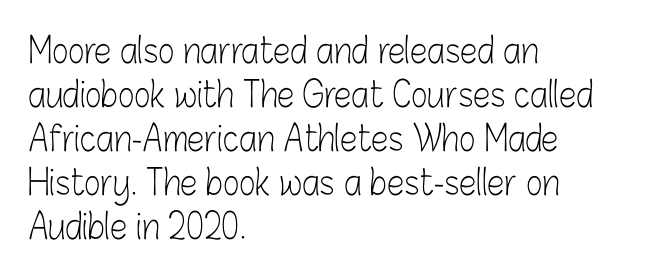
Q: Is the text bold? A: No.
Q: Is the text italic (slanted)? A: No, it is upright.
Q: Is the typeface a serif or a sans-serif typeface? A: Sans-serif.
Q: Is the text underlined? A: No.
Q: How is the paragraph aligned? A: Left-aligned.
Q: Is the spacing between letters normal or unusually wide? A: Normal.
Q: Is the spacing between lines tight, normal or loose? A: Normal.
Q: Width (condensed, normal, or wide)? A: Condensed.
Q: Stroke contrast? A: Low.
Q: x-height? A: Medium.
Q: Monospaced? A: No.
